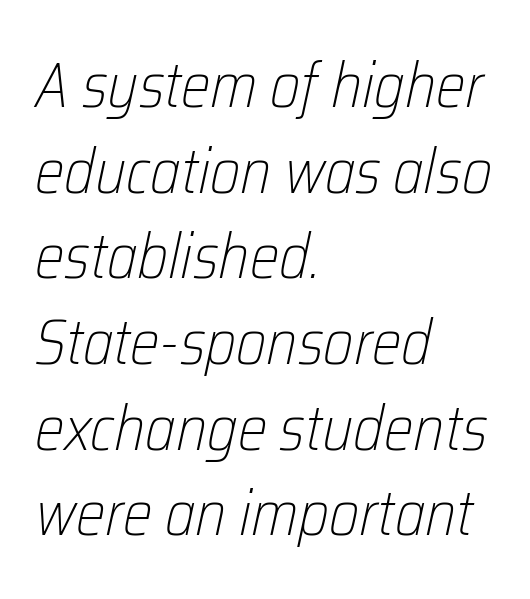
{"italic": "yes", "lean": "right", "slant_degrees": 12, "bold": "no", "weight": "light", "width": "condensed", "stroke_contrast": "low", "x_height": "medium", "monospaced": "no", "underline": "no", "align": "left", "line_spacing": "normal", "line_spacing_ratio": 1.36, "letter_spacing": "normal", "letter_spacing_em": 0.0, "glyph_px": 63}
